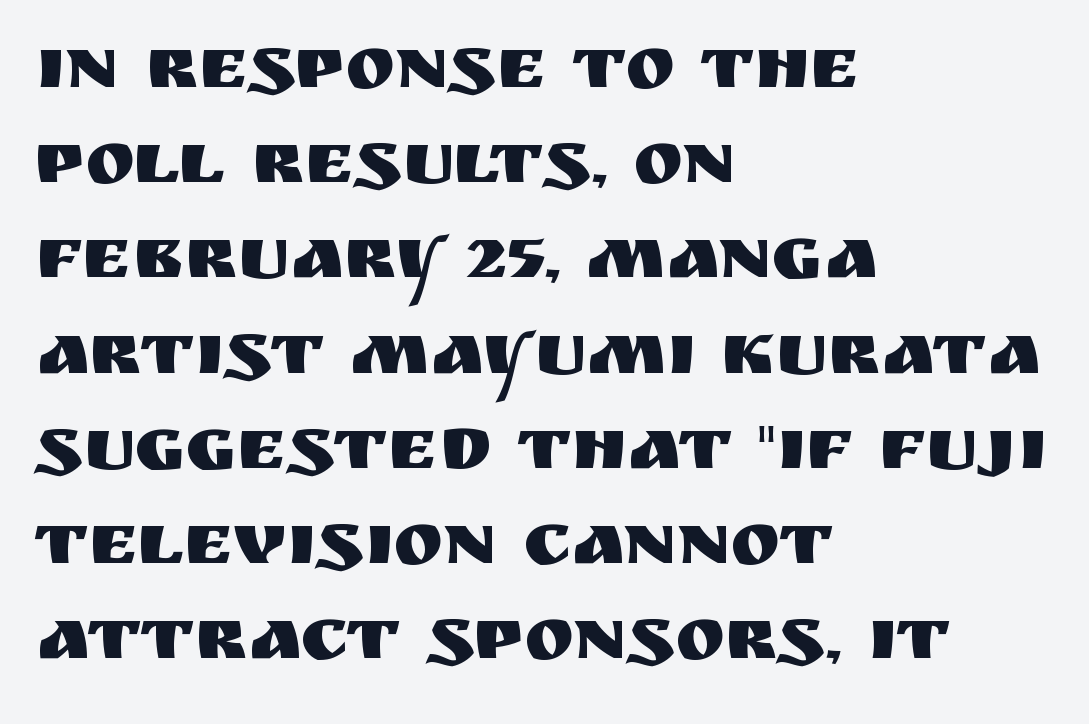
{"serif": "no", "italic": "no", "width": "normal", "stroke_contrast": "medium", "x_height": "large", "monospaced": "no", "underline": "no", "align": "left", "line_spacing": "normal", "line_spacing_ratio": 1.27, "letter_spacing": "normal", "letter_spacing_em": 0.0, "glyph_px": 75}
